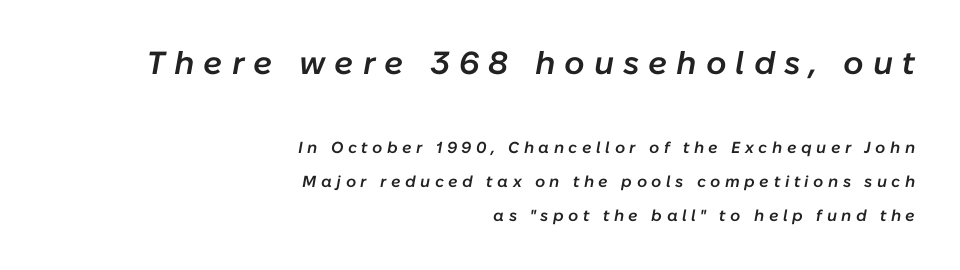
You could fit nearly another row in the gap between these rows. The gap between lines stays unmarked. The passage shown is typed in a proportional face where columns would drift. The sample has been set in demibold, a notch under bold. Letter spacing: wide.
